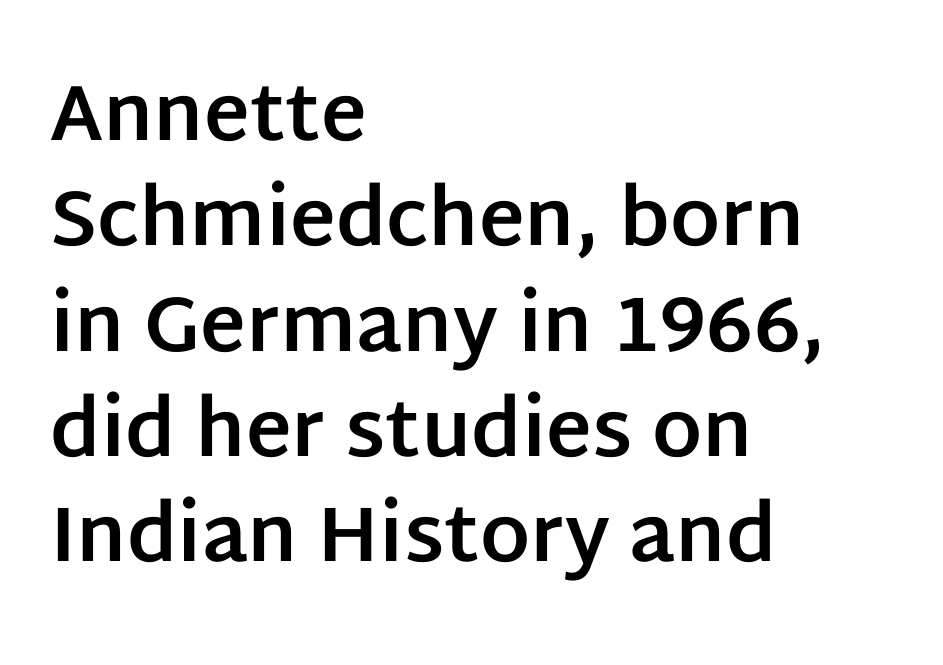
Q: Is the text bold? A: Yes.
Q: Is the text italic (slanted)? A: No, it is upright.
Q: Is the typeface a serif or a sans-serif typeface? A: Sans-serif.
Q: Is the text underlined? A: No.
Q: How is the paragraph aligned? A: Left-aligned.
Q: Is the spacing between letters normal or unusually wide? A: Normal.
Q: Is the spacing between lines tight, normal or loose? A: Normal.
Q: Width (condensed, normal, or wide)? A: Normal.
Q: Stroke contrast? A: Low.
Q: x-height? A: Large.
Q: Monospaced? A: No.
